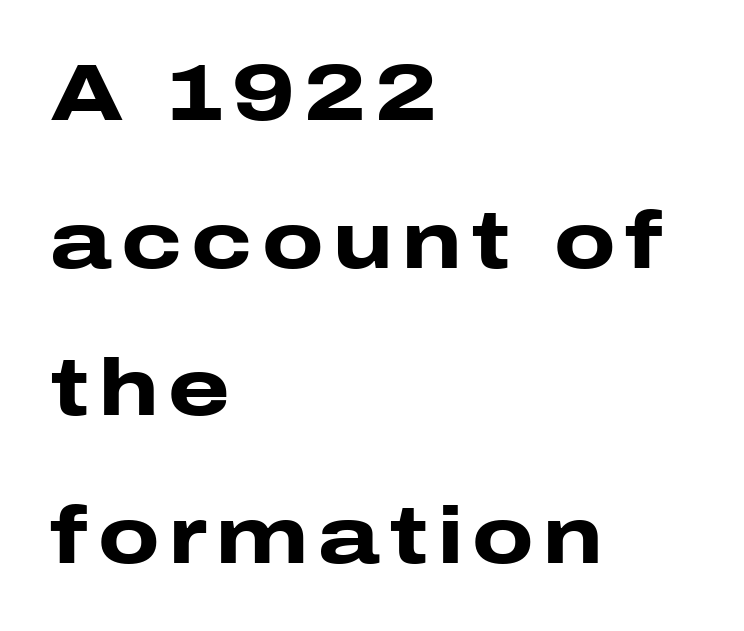
The image shows 79 px heavy, wide sans-serif type, upright; set left-aligned, line spacing 1.87x, not underlined; low stroke contrast and a medium x-height.
